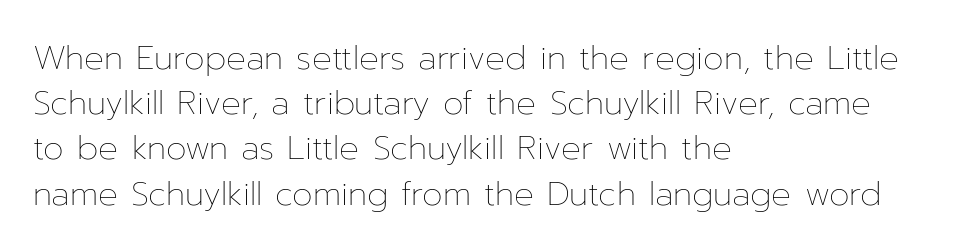
Q: Is the text bold? A: No.
Q: Is the text italic (slanted)? A: No, it is upright.
Q: Is the text underlined? A: No.
Q: How is the paragraph aligned? A: Left-aligned.
Q: Is the spacing between letters normal or unusually wide? A: Normal.
Q: Is the spacing between lines tight, normal or loose? A: Normal.
Q: Width (condensed, normal, or wide)? A: Normal.
Q: Stroke contrast? A: Low.
Q: x-height? A: Medium.
Q: Monospaced? A: No.
